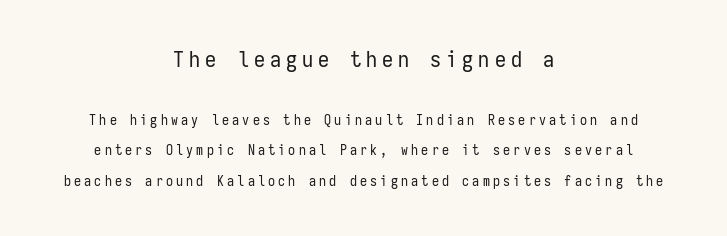
{"italic": "no", "bold": "no", "underline": "no", "align": "center", "line_spacing": "loose", "line_spacing_ratio": 2.19, "letter_spacing": "wide", "letter_spacing_em": 0.23, "larger_block": "first", "size_ratio": 1.57, "glyph_px": 22}
